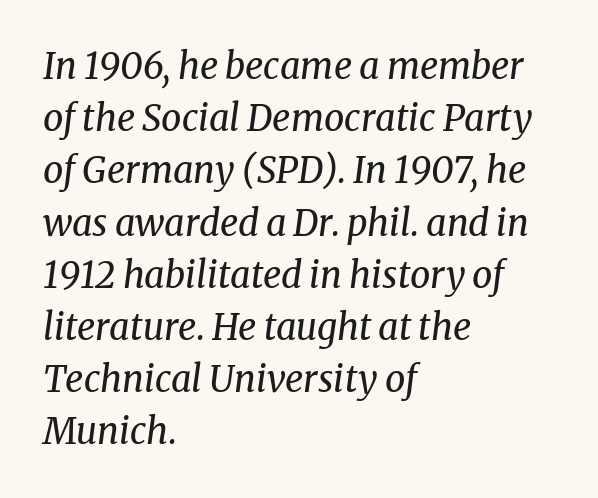
The image shows 36 px regular-weight serif type, italic (leaning right); set left-aligned, normal line spacing (1.45x), normal letter spacing, not underlined; medium stroke contrast and a medium x-height.
